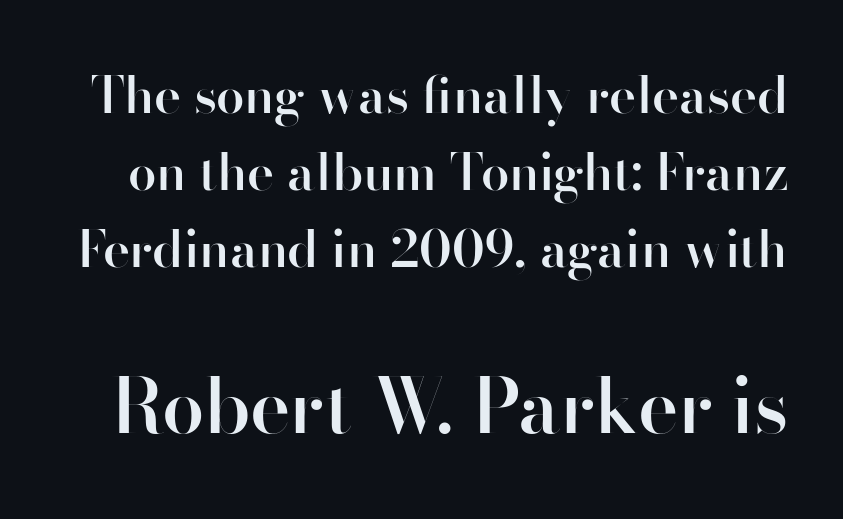
{"serif": "no", "italic": "no", "bold": "semi", "weight": "semibold", "width": "normal", "stroke_contrast": "high", "x_height": "small", "monospaced": "no", "underline": "no", "line_spacing": "normal", "line_spacing_ratio": 1.51, "letter_spacing": "normal", "letter_spacing_em": 0.0, "larger_block": "second", "size_ratio": 1.49, "glyph_px": 76}
